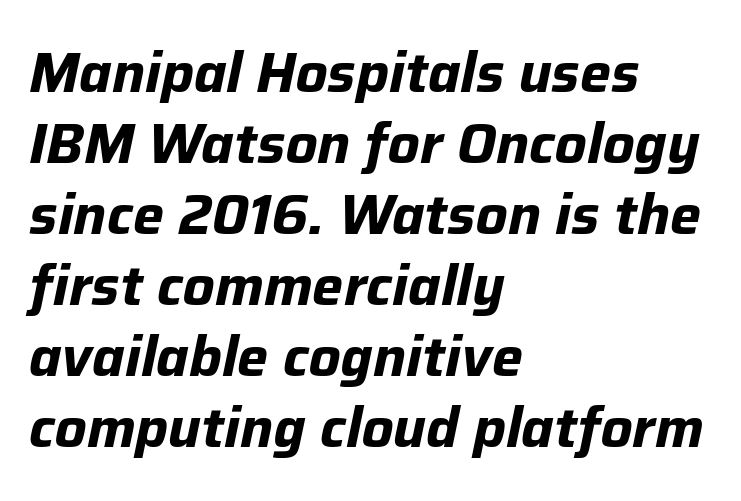
{"italic": "yes", "lean": "right", "slant_degrees": 12, "bold": "yes", "weight": "bold", "width": "normal", "stroke_contrast": "low", "x_height": "medium", "monospaced": "no", "underline": "no", "align": "left", "line_spacing": "normal", "line_spacing_ratio": 1.29, "letter_spacing": "normal", "letter_spacing_em": 0.0, "glyph_px": 55}
